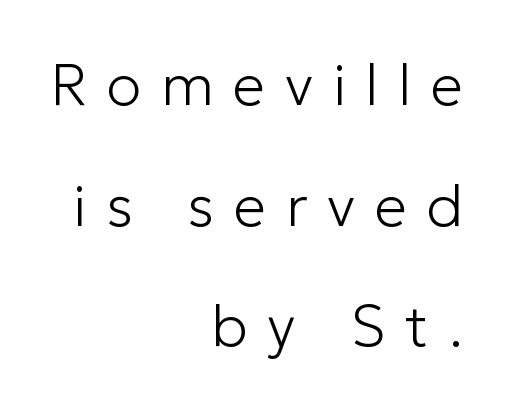
Letters rest on an invisible, unmarked baseline. Baseline-to-baseline distance is far greater than the letter height. The letters advance in unequal steps, a hallmark of proportional type. Stems and bowls with no extra thickness — not bold.
